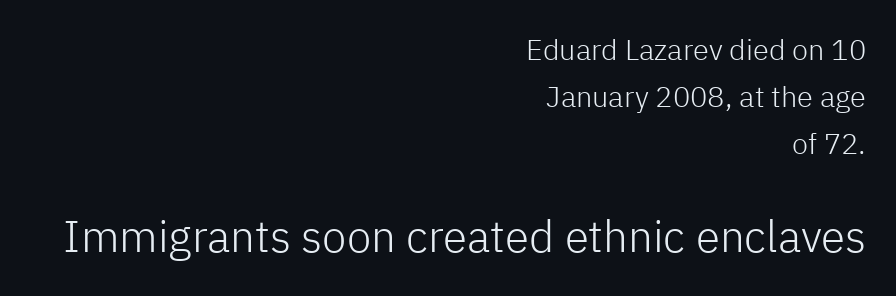
{"serif": "no", "italic": "no", "bold": "no", "weight": "light", "width": "normal", "stroke_contrast": "low", "x_height": "medium", "monospaced": "no", "underline": "no", "align": "right", "line_spacing": "normal", "line_spacing_ratio": 1.62, "letter_spacing": "normal", "letter_spacing_em": 0.0, "larger_block": "second", "size_ratio": 1.52, "glyph_px": 44}
